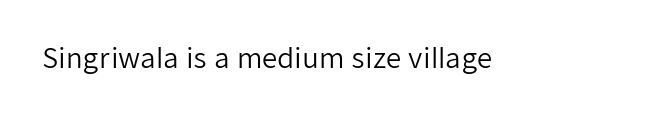
The image shows 27 px text type, upright; set normal letter spacing, not underlined.
